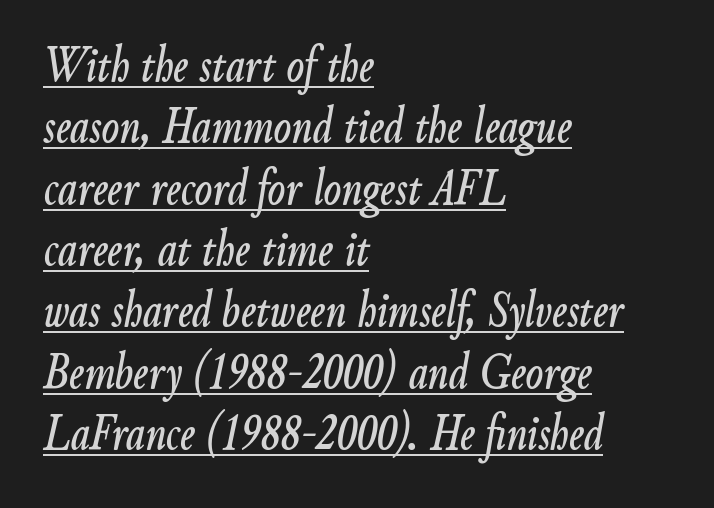
The image shows 52 px condensed type, italic (leaning right); set left-aligned, line spacing 1.18x, normal letter spacing, underlined; low stroke contrast and a small x-height.
